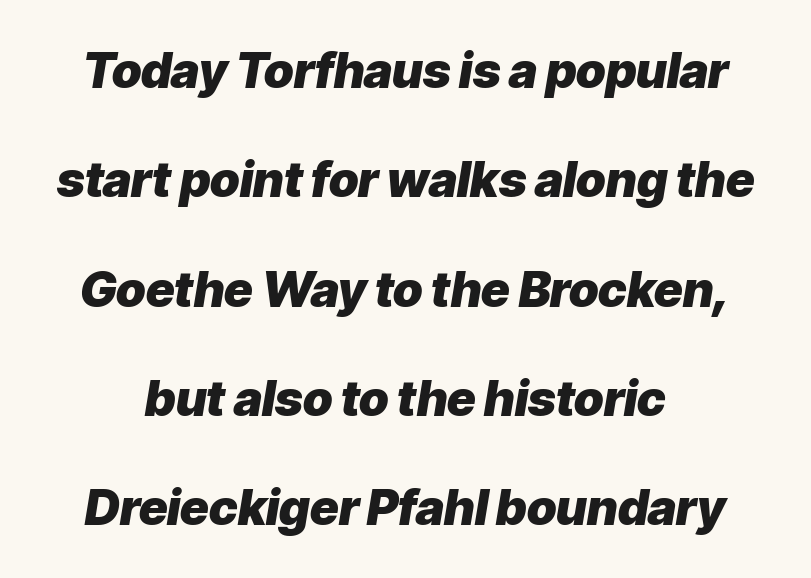
Q: Is the text bold? A: Yes.
Q: Is the text italic (slanted)? A: Yes, it leans right by about 9 degrees.
Q: Is the text underlined? A: No.
Q: How is the paragraph aligned? A: Centered.
Q: Is the spacing between letters normal or unusually wide? A: Normal.
Q: Is the spacing between lines tight, normal or loose? A: Loose.
Q: Width (condensed, normal, or wide)? A: Normal.
Q: Stroke contrast? A: Low.
Q: x-height? A: Medium.
Q: Monospaced? A: No.
